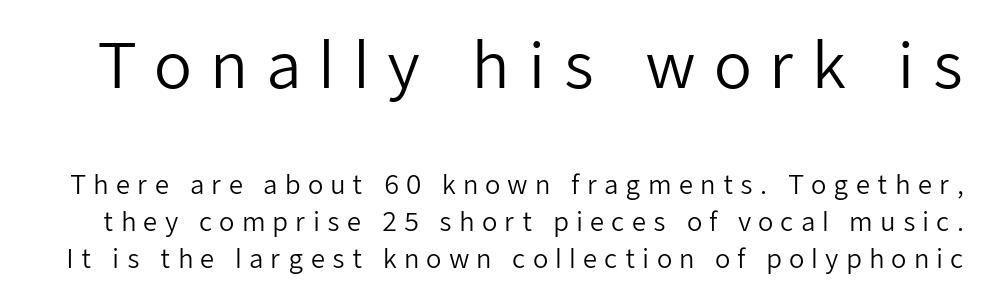
Q: Is the text bold? A: No.
Q: Is the text italic (slanted)? A: No, it is upright.
Q: Is the typeface a serif or a sans-serif typeface? A: Sans-serif.
Q: Is the text underlined? A: No.
Q: Is the spacing between letters normal or unusually wide? A: Unusually wide.
Q: Is the spacing between lines tight, normal or loose? A: Normal.
Q: Which block of text is set in a larger size, the first (top) or the second (bottom)? A: The first (top) one.
Q: Width (condensed, normal, or wide)? A: Normal.
Q: Stroke contrast? A: Low.
Q: x-height? A: Medium.
Q: Monospaced? A: No.
